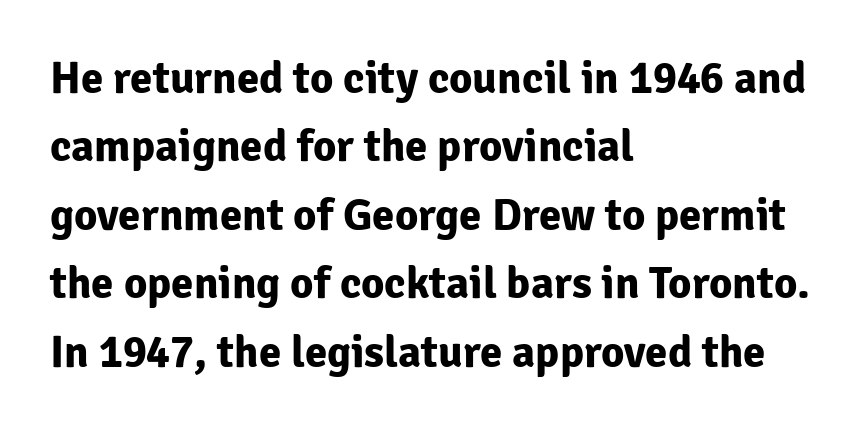
Q: Is the text bold? A: Yes.
Q: Is the text italic (slanted)? A: No, it is upright.
Q: Is the typeface a serif or a sans-serif typeface? A: Sans-serif.
Q: Is the text underlined? A: No.
Q: How is the paragraph aligned? A: Left-aligned.
Q: Is the spacing between letters normal or unusually wide? A: Normal.
Q: Is the spacing between lines tight, normal or loose? A: Normal.
Q: Width (condensed, normal, or wide)? A: Normal.
Q: Stroke contrast? A: Low.
Q: x-height? A: Medium.
Q: Monospaced? A: No.
